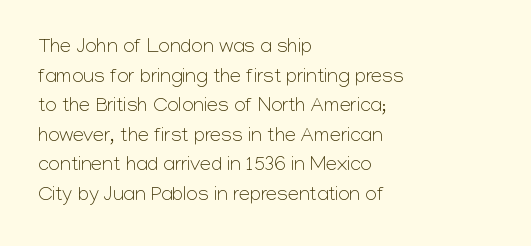
Q: Is the text bold? A: No.
Q: Is the text italic (slanted)? A: No, it is upright.
Q: Is the text underlined? A: No.
Q: How is the paragraph aligned? A: Left-aligned.
Q: Is the spacing between letters normal or unusually wide? A: Normal.
Q: Is the spacing between lines tight, normal or loose? A: Normal.
